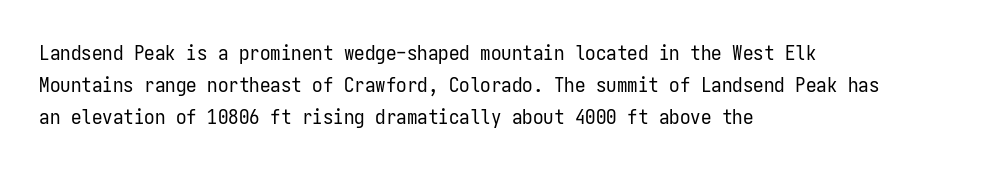
Q: Is the text bold? A: No.
Q: Is the text italic (slanted)? A: No, it is upright.
Q: Is the text underlined? A: No.
Q: How is the paragraph aligned? A: Left-aligned.
Q: Is the spacing between letters normal or unusually wide? A: Normal.
Q: Is the spacing between lines tight, normal or loose? A: Normal.
